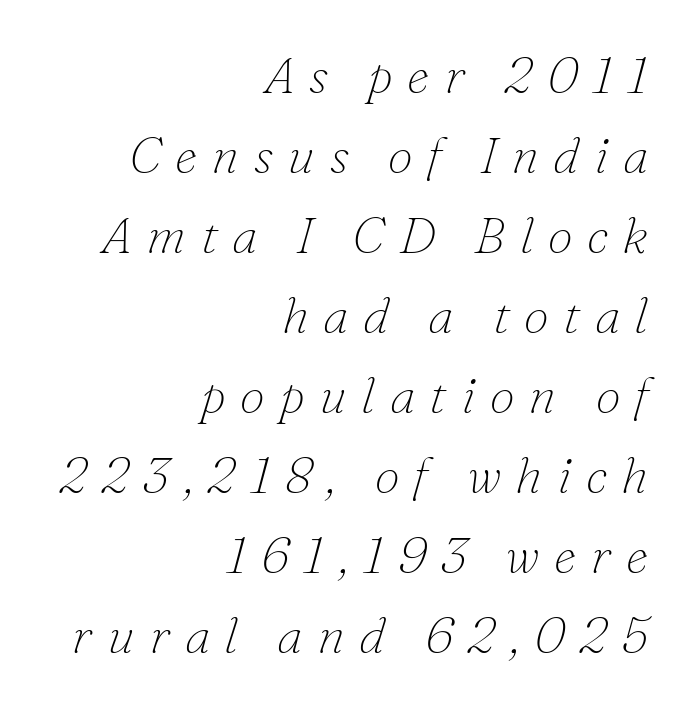
Q: Is the text bold? A: No.
Q: Is the text italic (slanted)? A: Yes, it leans right by about 16 degrees.
Q: Is the typeface a serif or a sans-serif typeface? A: Serif.
Q: Is the text underlined? A: No.
Q: How is the paragraph aligned? A: Right-aligned.
Q: Is the spacing between letters normal or unusually wide? A: Unusually wide.
Q: Is the spacing between lines tight, normal or loose? A: Normal.
Q: Width (condensed, normal, or wide)? A: Normal.
Q: Stroke contrast? A: Low.
Q: x-height? A: Small.
Q: Monospaced? A: No.
